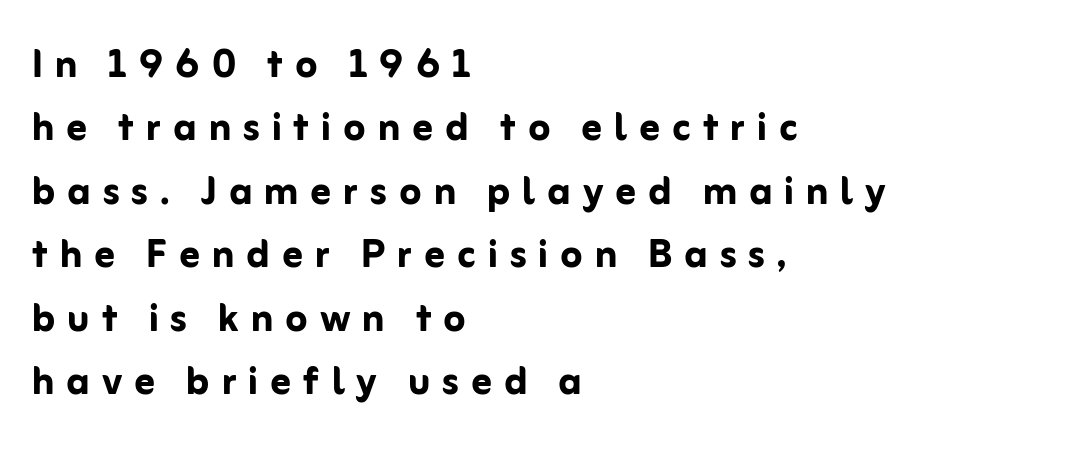
Do the characters align in a grid? No, the font is proportional. Check where the strokes stop: nothing finishes them off — pure sans. Strong, thick strokes mark this as bold type. A normal amount of white space separates one row of letters from the next. Characters remain perfectly vertical along every line.
